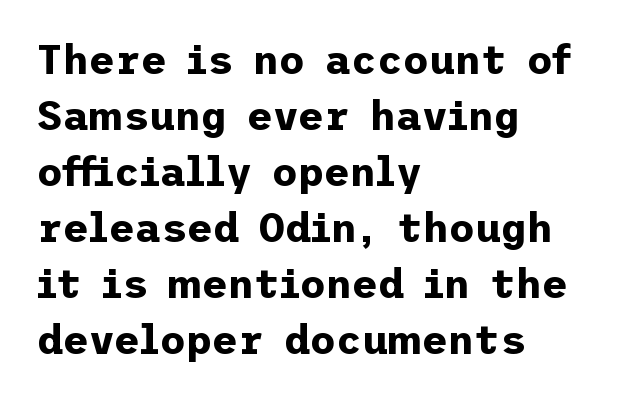
The image shows 40 px bold sans-serif type, upright; set left-aligned, normal line spacing (1.4x), normal letter spacing, not underlined; low stroke contrast and a medium x-height.
